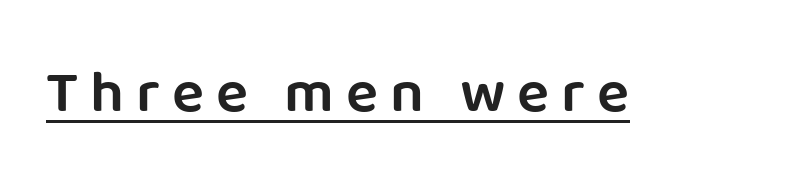
{"serif": "no", "italic": "no", "bold": "semi", "weight": "semibold", "width": "normal", "stroke_contrast": "low", "x_height": "large", "monospaced": "no", "underline": "yes", "letter_spacing": "wide", "letter_spacing_em": 0.2, "glyph_px": 60}
